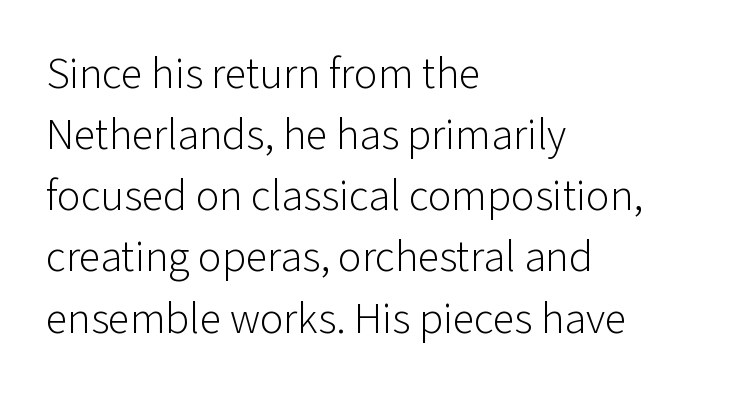
The image shows 44 px light sans-serif type, upright; set left-aligned, normal line spacing (1.39x), normal letter spacing, not underlined; low stroke contrast and a medium x-height.
